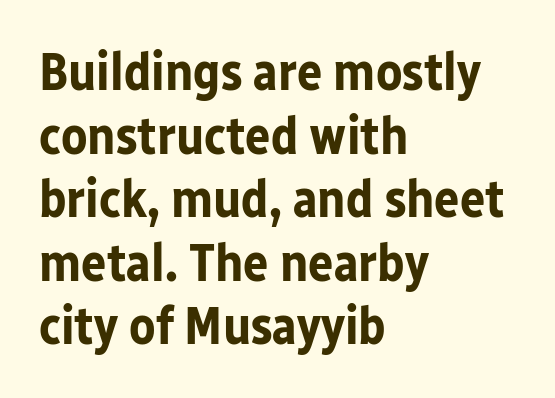
{"serif": "no", "italic": "no", "bold": "yes", "weight": "bold", "width": "normal", "stroke_contrast": "low", "x_height": "medium", "monospaced": "no", "underline": "no", "align": "left", "line_spacing_ratio": 1.2, "letter_spacing": "normal", "letter_spacing_em": 0.0, "glyph_px": 53}
